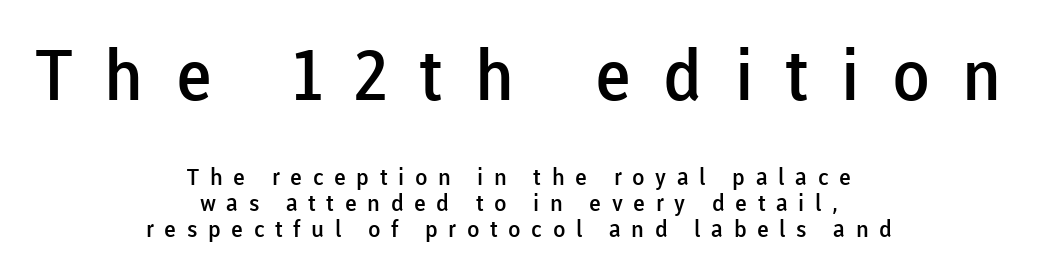
Q: Is the text bold? A: Semi-bold.
Q: Is the text italic (slanted)? A: No, it is upright.
Q: Is the typeface a serif or a sans-serif typeface? A: Sans-serif.
Q: Is the text underlined? A: No.
Q: How is the paragraph aligned? A: Centered.
Q: Is the spacing between letters normal or unusually wide? A: Unusually wide.
Q: Is the spacing between lines tight, normal or loose? A: Tight.
Q: Which block of text is set in a larger size, the first (top) or the second (bottom)? A: The first (top) one.
Q: Width (condensed, normal, or wide)? A: Normal.
Q: Stroke contrast? A: Low.
Q: x-height? A: Medium.
Q: Monospaced? A: No.
